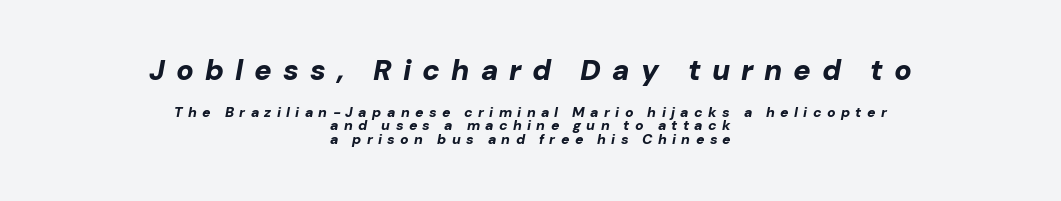
{"italic": "yes", "lean": "right", "slant_degrees": 10, "bold": "yes", "weight": "bold", "width": "normal", "stroke_contrast": "low", "x_height": "medium", "monospaced": "no", "underline": "no", "align": "center", "line_spacing": "tight", "line_spacing_ratio": 0.98, "letter_spacing": "wide", "letter_spacing_em": 0.38, "larger_block": "first", "size_ratio": 2.07, "glyph_px": 29}
